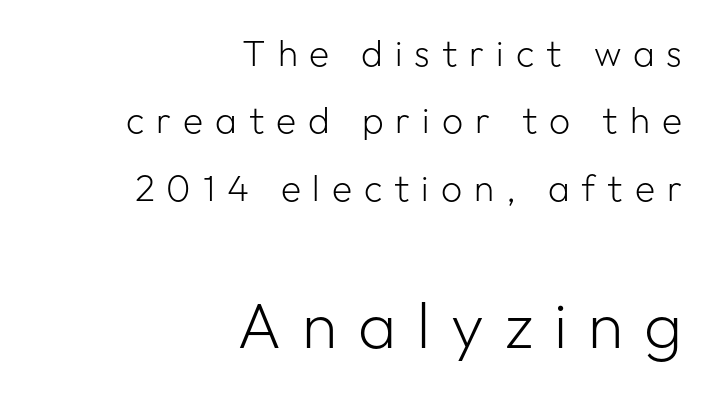
Q: Is the text bold? A: No.
Q: Is the text italic (slanted)? A: No, it is upright.
Q: Is the typeface a serif or a sans-serif typeface? A: Sans-serif.
Q: Is the text underlined? A: No.
Q: How is the paragraph aligned? A: Right-aligned.
Q: Is the spacing between letters normal or unusually wide? A: Unusually wide.
Q: Which block of text is set in a larger size, the first (top) or the second (bottom)? A: The second (bottom) one.
Q: Width (condensed, normal, or wide)? A: Normal.
Q: Stroke contrast? A: Low.
Q: x-height? A: Medium.
Q: Monospaced? A: No.
